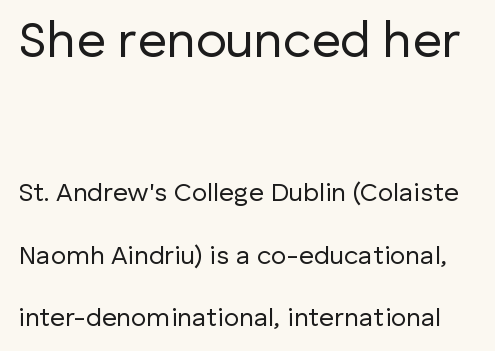
Q: Is the text bold? A: No.
Q: Is the text italic (slanted)? A: No, it is upright.
Q: Is the typeface a serif or a sans-serif typeface? A: Sans-serif.
Q: Is the text underlined? A: No.
Q: Is the spacing between letters normal or unusually wide? A: Normal.
Q: Is the spacing between lines tight, normal or loose? A: Loose.
Q: Which block of text is set in a larger size, the first (top) or the second (bottom)? A: The first (top) one.
Q: Width (condensed, normal, or wide)? A: Normal.
Q: Stroke contrast? A: Low.
Q: x-height? A: Medium.
Q: Monospaced? A: No.
